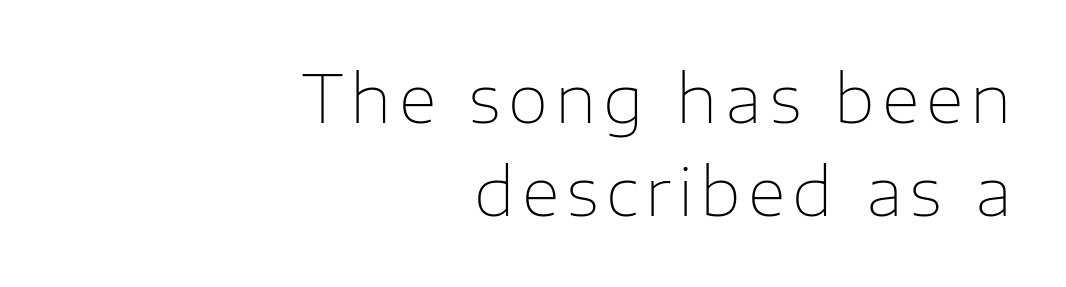
{"serif": "no", "italic": "no", "bold": "no", "weight": "thin", "width": "normal", "stroke_contrast": "low", "x_height": "medium", "monospaced": "no", "underline": "no", "align": "right", "line_spacing": "normal", "line_spacing_ratio": 1.41, "glyph_px": 66}
